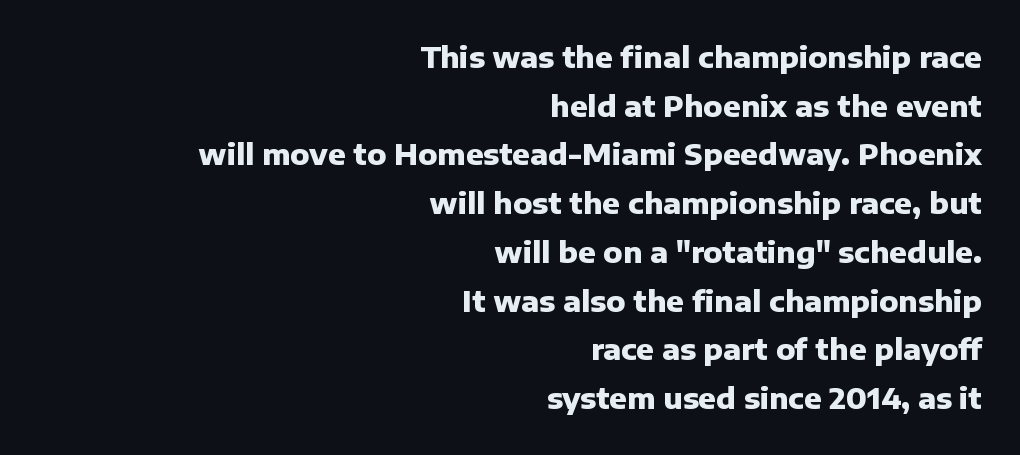
{"serif": "no", "italic": "no", "bold": "yes", "weight": "heavy", "width": "normal", "stroke_contrast": "low", "x_height": "medium", "monospaced": "no", "underline": "no", "align": "right", "line_spacing": "normal", "line_spacing_ratio": 1.68, "letter_spacing": "normal", "letter_spacing_em": 0.0, "glyph_px": 29}
